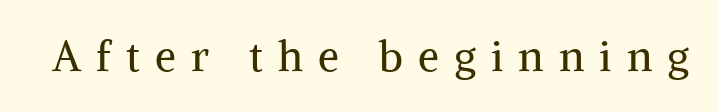
The glyphs are unaccompanied by any horizontal stroke below them. Type style note: has serifs. Looks like regular typesetting: each glyph gets only the width it needs. Letters have the restrained weight of plain body copy at most.
